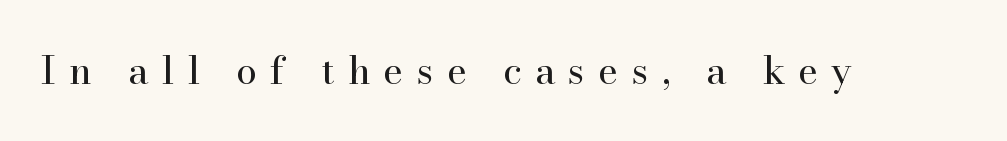
The font is comparable to plain body text, perhaps lighter. Old-style or modern, the face here clearly has serifs. Designer's note — italics off, roman on. The tracking reads as deliberately expanded to a designer's eye. This rendering features lettering with no underline.
